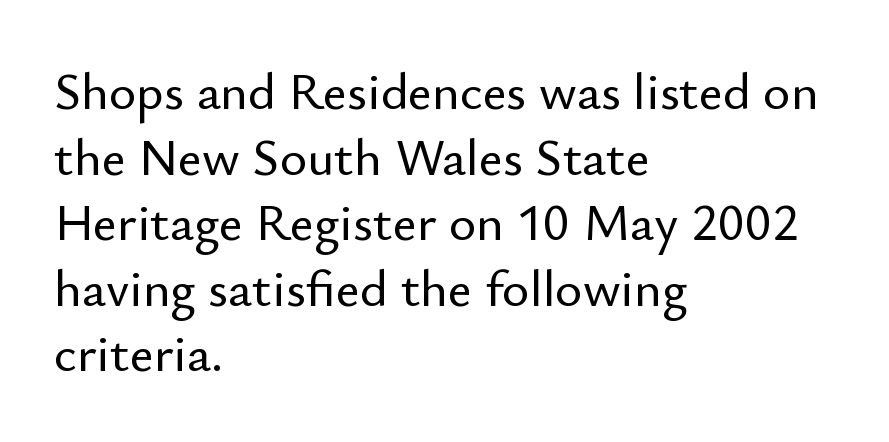
Q: Is the text italic (slanted)? A: No, it is upright.
Q: Is the typeface a serif or a sans-serif typeface? A: Sans-serif.
Q: Is the text underlined? A: No.
Q: How is the paragraph aligned? A: Left-aligned.
Q: Is the spacing between letters normal or unusually wide? A: Normal.
Q: Is the spacing between lines tight, normal or loose? A: Normal.
Q: Width (condensed, normal, or wide)? A: Normal.
Q: Stroke contrast? A: Low.
Q: x-height? A: Small.
Q: Monospaced? A: No.
